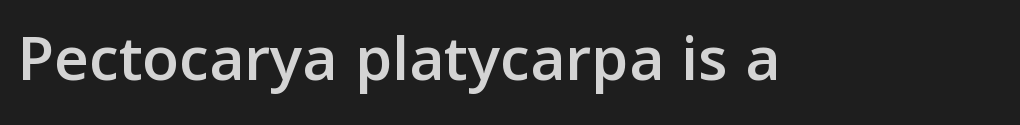
{"serif": "no", "italic": "no", "width": "normal", "stroke_contrast": "low", "x_height": "medium", "monospaced": "no", "underline": "no", "letter_spacing": "normal", "letter_spacing_em": 0.0, "glyph_px": 67}
